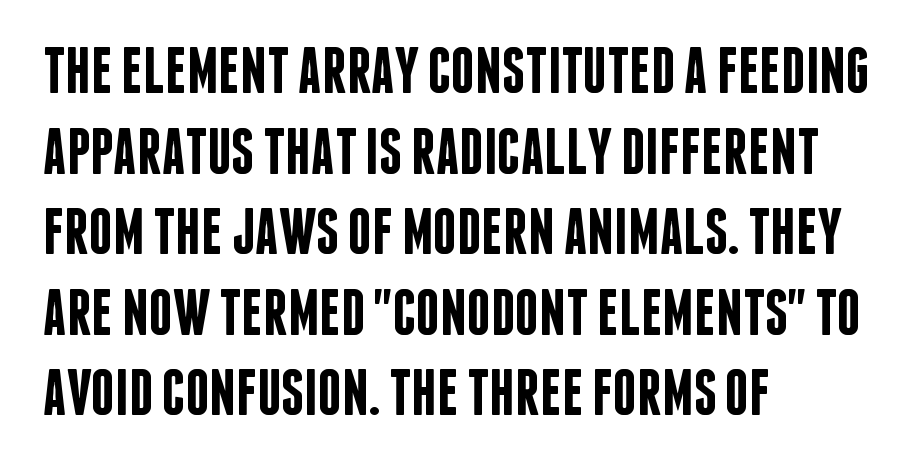
{"serif": "no", "italic": "no", "bold": "semi", "weight": "semibold", "width": "condensed", "stroke_contrast": "low", "x_height": "large", "monospaced": "no", "underline": "no", "align": "left", "line_spacing_ratio": 1.22, "letter_spacing": "normal", "letter_spacing_em": 0.0, "glyph_px": 66}
